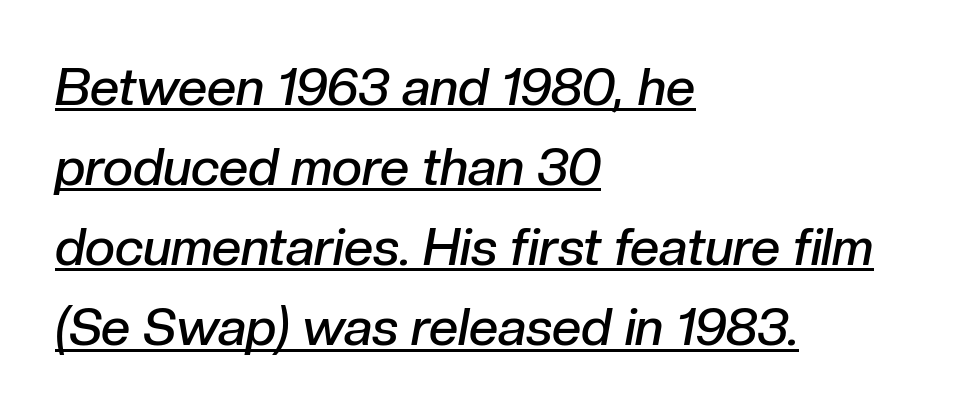
Q: Is the text bold? A: Semi-bold.
Q: Is the text italic (slanted)? A: Yes, it leans right by about 10 degrees.
Q: Is the text underlined? A: Yes.
Q: How is the paragraph aligned? A: Left-aligned.
Q: Is the spacing between letters normal or unusually wide? A: Normal.
Q: Is the spacing between lines tight, normal or loose? A: Normal.
Q: Width (condensed, normal, or wide)? A: Normal.
Q: Stroke contrast? A: Low.
Q: x-height? A: Medium.
Q: Monospaced? A: No.
